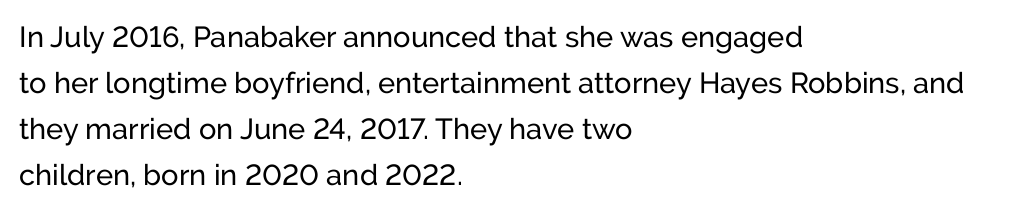
Note the varied advance widths — an 'i' is clearly narrower than an 'm'. Teacher's note: observe the even left margin — that is flush-left alignment. Students, note that the glyphs here touch the page at normal intervals. The line-height multiplier appears to be the usual default.
